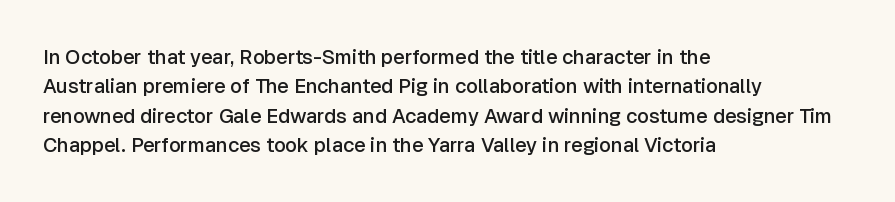
{"italic": "no", "bold": "semi", "underline": "no", "align": "left", "line_spacing": "normal", "line_spacing_ratio": 1.47, "letter_spacing": "normal", "letter_spacing_em": 0.0, "glyph_px": 20}
